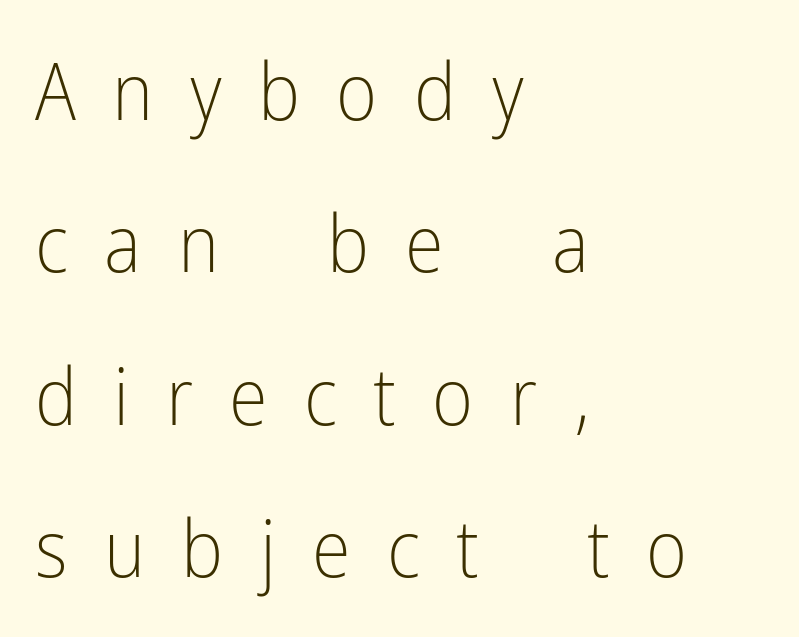
The image shows 79 px light, condensed sans-serif type, upright; set left-aligned, loose line spacing (1.93x), unusually wide letter spacing (+0.46 em), not underlined; low stroke contrast and a medium x-height.
